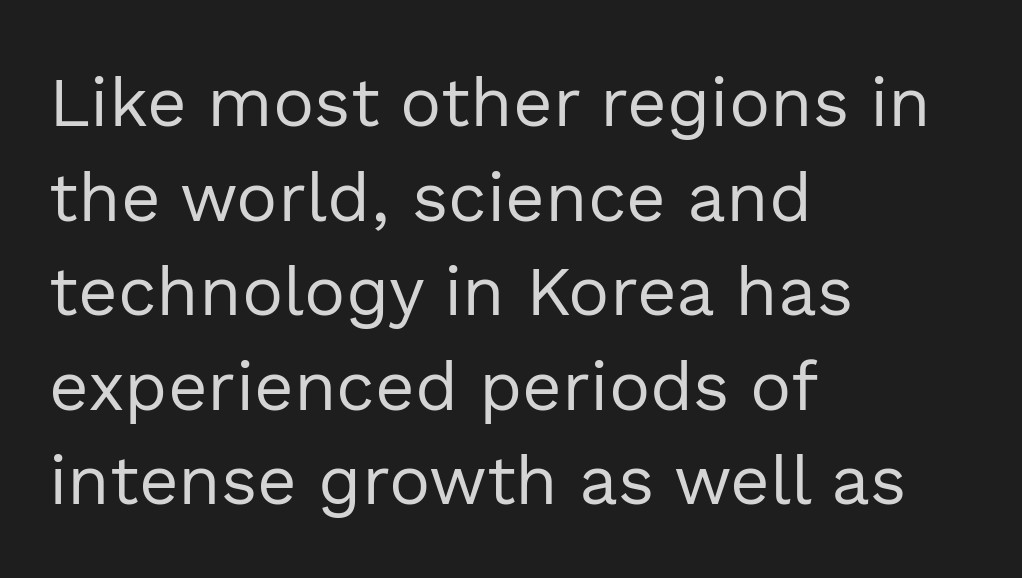
A light-to-regular cut is what we see here. These lines are rendered in a variable-pitch font. Compared with typical body copy, the letter spacing here is the same. A classic flush-left, rag-right setting is used for this passage.
